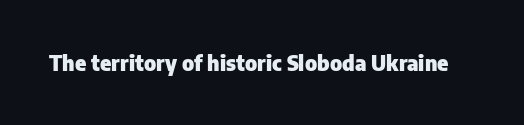
The letterforms sit shoulder to shoulder at normal distance. These lines were composed using upright roman letters. Check the space under the baseline: it is left empty. The sample has been set heavy, in full bold.
